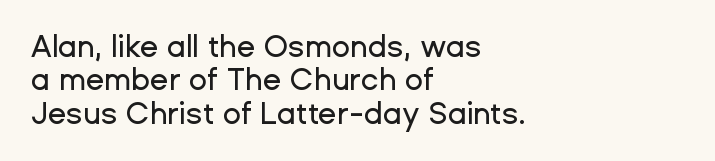
Unlike italic type, these characters show no tilt at all. Note the varied advance widths — an 'i' is clearly narrower than an 'm'. The designer dialed line spacing down below the default. Every row of glyphs begins at an identical x-position on the left. A clean baseline with only descenders dipping below it. The designer went with a sans here, leaving each stem footless.
